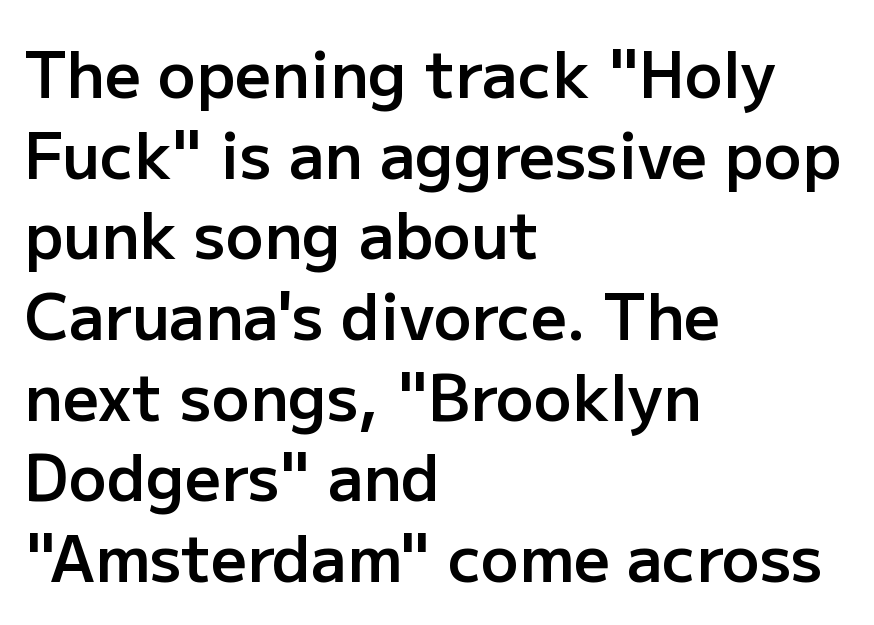
Q: Is the text bold? A: Semi-bold.
Q: Is the text italic (slanted)? A: No, it is upright.
Q: Is the typeface a serif or a sans-serif typeface? A: Sans-serif.
Q: Is the text underlined? A: No.
Q: How is the paragraph aligned? A: Left-aligned.
Q: Is the spacing between letters normal or unusually wide? A: Normal.
Q: Is the spacing between lines tight, normal or loose? A: Normal.
Q: Width (condensed, normal, or wide)? A: Normal.
Q: Stroke contrast? A: Low.
Q: x-height? A: Medium.
Q: Monospaced? A: No.
